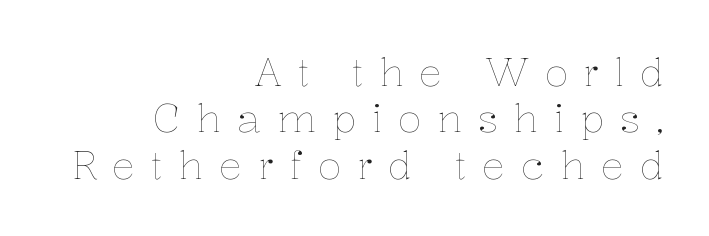
Q: Is the text bold? A: No.
Q: Is the text italic (slanted)? A: No, it is upright.
Q: Is the text underlined? A: No.
Q: How is the paragraph aligned? A: Right-aligned.
Q: Is the spacing between letters normal or unusually wide? A: Unusually wide.
Q: Width (condensed, normal, or wide)? A: Normal.
Q: Stroke contrast? A: Low.
Q: x-height? A: Medium.
Q: Monospaced? A: No.
